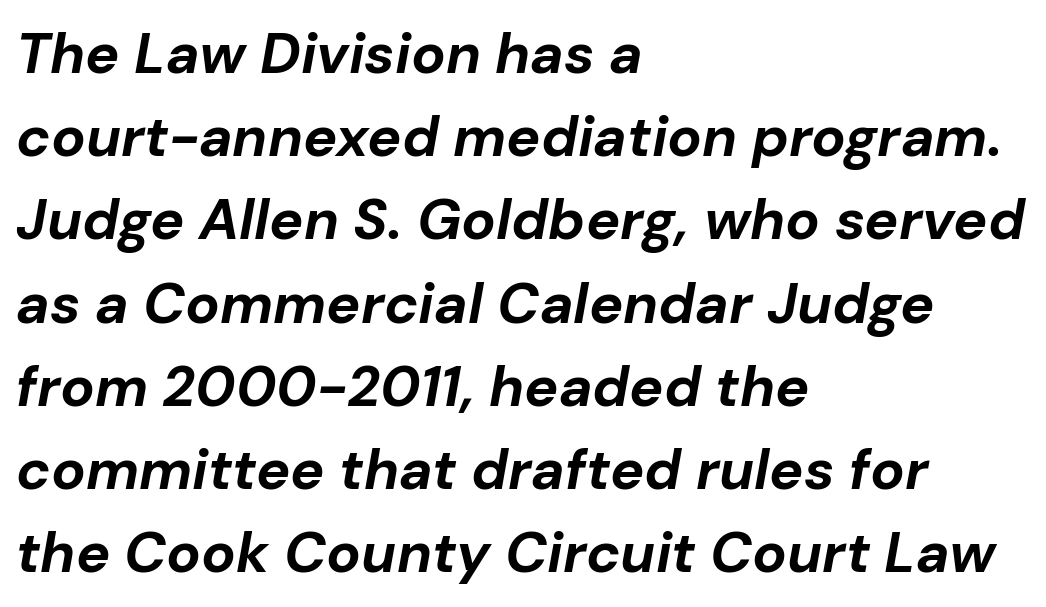
{"italic": "yes", "lean": "right", "slant_degrees": 10, "bold": "yes", "weight": "bold", "width": "normal", "stroke_contrast": "low", "x_height": "medium", "monospaced": "no", "underline": "no", "align": "left", "line_spacing": "normal", "line_spacing_ratio": 1.46, "letter_spacing": "normal", "letter_spacing_em": 0.0, "glyph_px": 57}
